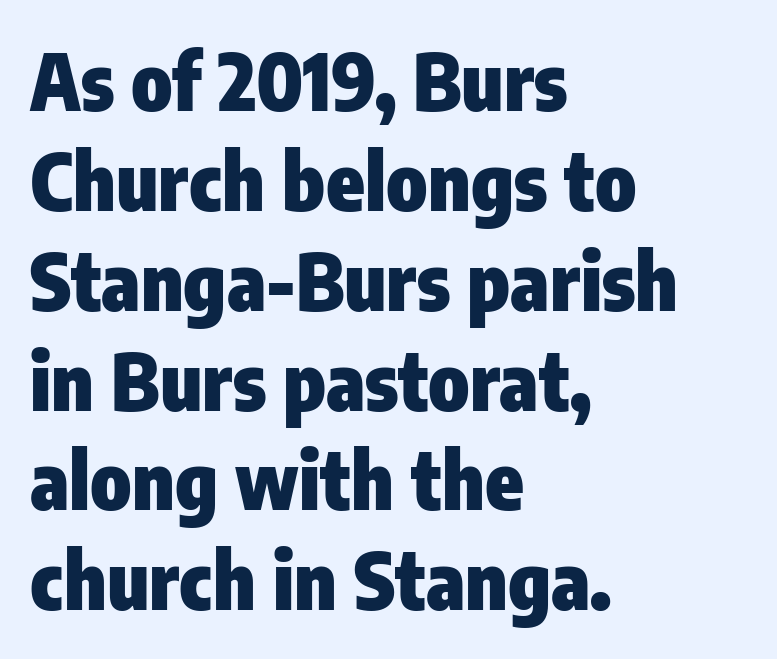
{"serif": "no", "italic": "no", "bold": "yes", "weight": "heavy", "width": "condensed", "stroke_contrast": "low", "x_height": "medium", "monospaced": "no", "underline": "no", "align": "left", "line_spacing": "normal", "line_spacing_ratio": 1.28, "letter_spacing": "normal", "letter_spacing_em": 0.0, "glyph_px": 78}
